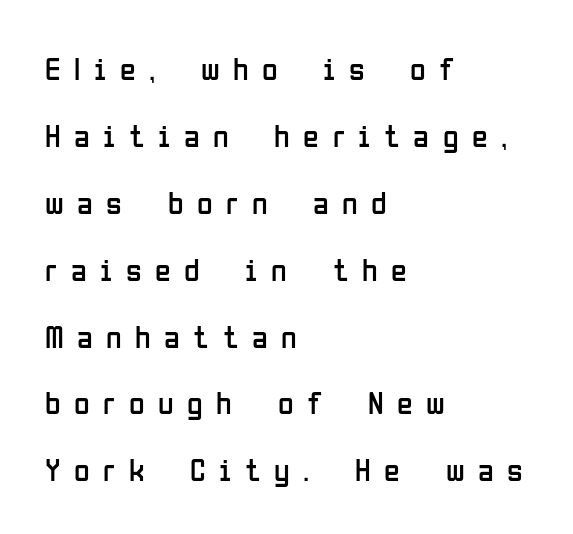
{"serif": "no", "italic": "no", "bold": "no", "weight": "regular", "width": "condensed", "stroke_contrast": "low", "x_height": "medium", "monospaced": "no", "underline": "no", "align": "left", "line_spacing": "loose", "line_spacing_ratio": 2.09, "letter_spacing": "wide", "letter_spacing_em": 0.42, "glyph_px": 32}
